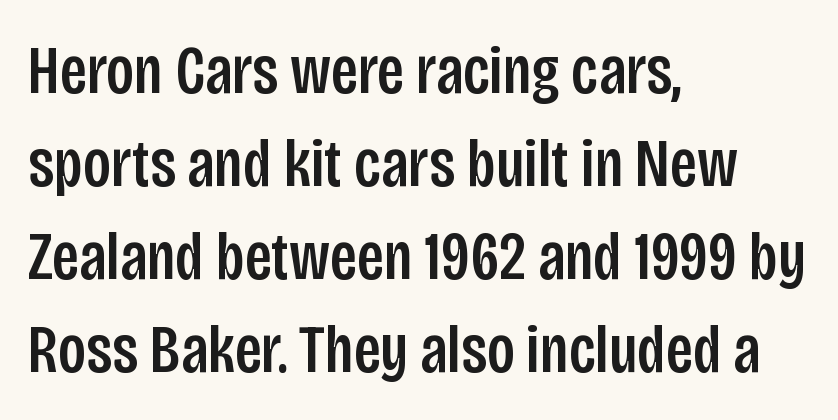
These lines keep a tight, regular rhythm from letter to letter. The leading is moderate, giving the passage an even texture. To sum up the face: it is a sans, with no serifs. Think of a printed novel: that variable character pitch is what you see here. Descender tails drop into unmarked territory.
